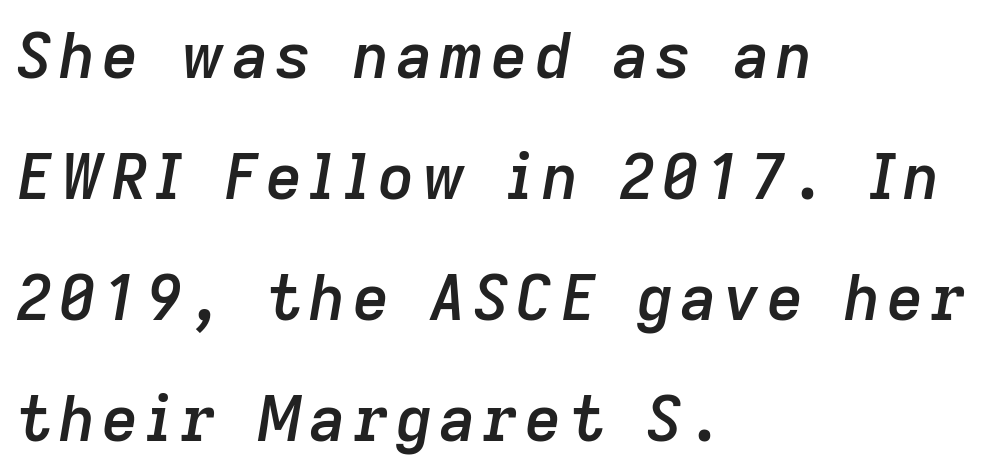
Q: Is the text bold? A: Semi-bold.
Q: Is the text italic (slanted)? A: Yes, it leans right by about 9 degrees.
Q: Is the text underlined? A: No.
Q: How is the paragraph aligned? A: Left-aligned.
Q: Is the spacing between lines tight, normal or loose? A: Loose.
Q: Width (condensed, normal, or wide)? A: Normal.
Q: Stroke contrast? A: Low.
Q: x-height? A: Medium.
Q: Monospaced? A: No.
